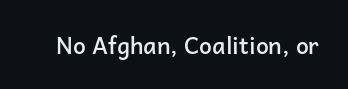
No extra tracking has been applied to these lines. The area under the type is left untouched. Weight: semibold (demi). If you drew a line through each stem, it would be perfectly vertical.
